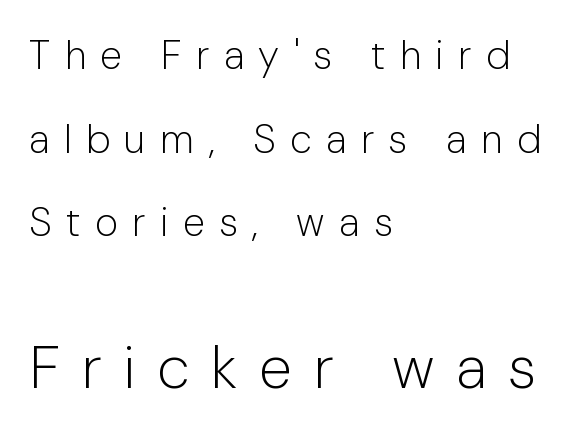
Q: Is the text bold? A: No.
Q: Is the text italic (slanted)? A: No, it is upright.
Q: Is the typeface a serif or a sans-serif typeface? A: Sans-serif.
Q: Is the text underlined? A: No.
Q: How is the paragraph aligned? A: Left-aligned.
Q: Is the spacing between letters normal or unusually wide? A: Unusually wide.
Q: Is the spacing between lines tight, normal or loose? A: Loose.
Q: Which block of text is set in a larger size, the first (top) or the second (bottom)? A: The second (bottom) one.
Q: Width (condensed, normal, or wide)? A: Normal.
Q: Stroke contrast? A: Low.
Q: x-height? A: Medium.
Q: Monospaced? A: No.
